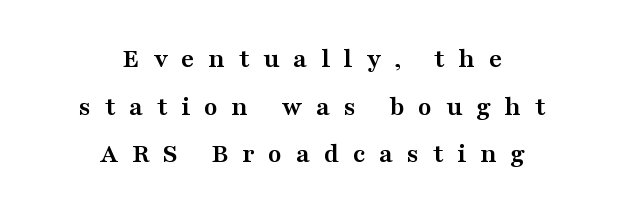
Q: Is the text bold? A: Yes.
Q: Is the text italic (slanted)? A: No, it is upright.
Q: Is the typeface a serif or a sans-serif typeface? A: Serif.
Q: Is the text underlined? A: No.
Q: How is the paragraph aligned? A: Centered.
Q: Is the spacing between letters normal or unusually wide? A: Unusually wide.
Q: Is the spacing between lines tight, normal or loose? A: Normal.
Q: Width (condensed, normal, or wide)? A: Wide.
Q: Stroke contrast? A: Medium.
Q: x-height? A: Medium.
Q: Monospaced? A: No.
